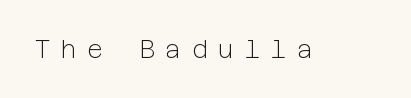
{"italic": "no", "bold": "no", "underline": "no", "letter_spacing": "wide", "letter_spacing_em": 0.4, "glyph_px": 25}
